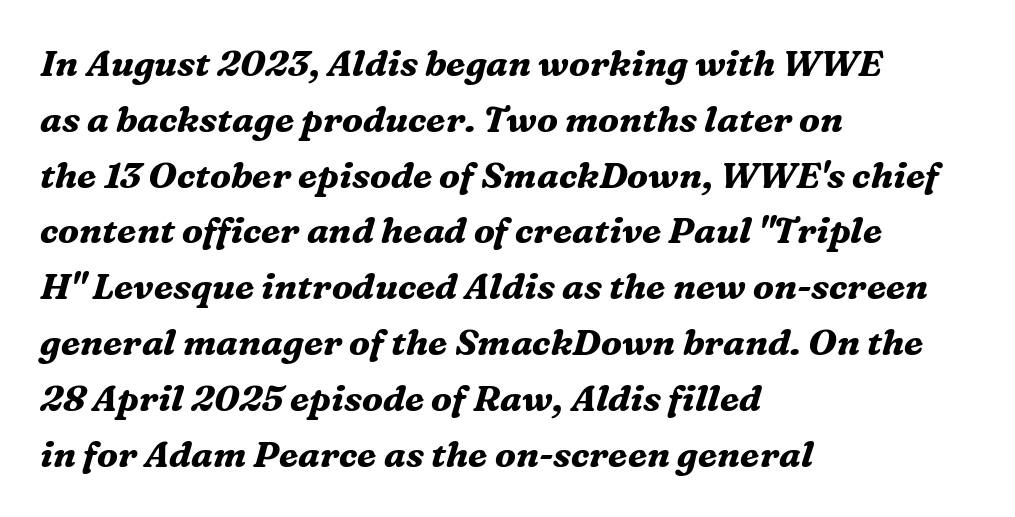
{"serif": "yes", "italic": "yes", "lean": "right", "slant_degrees": 16, "bold": "yes", "weight": "bold", "width": "normal", "stroke_contrast": "medium", "x_height": "medium", "monospaced": "no", "underline": "no", "align": "left", "line_spacing": "normal", "line_spacing_ratio": 1.55, "letter_spacing": "normal", "letter_spacing_em": 0.0, "glyph_px": 36}
